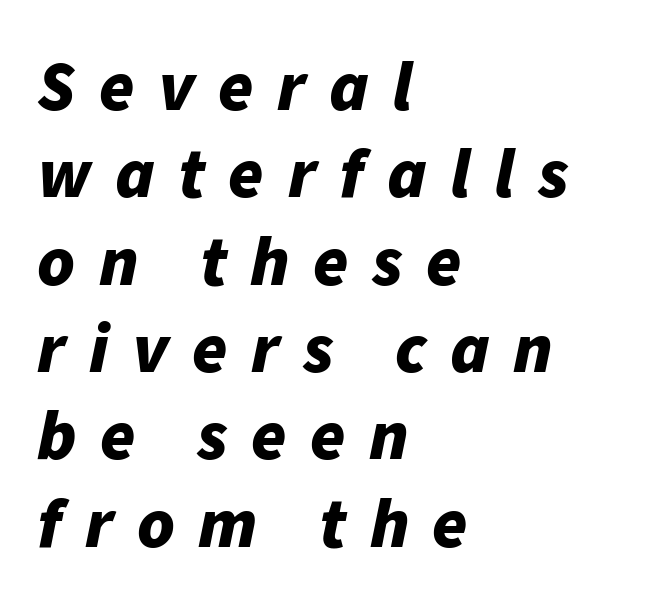
Q: Is the text bold? A: Yes.
Q: Is the text italic (slanted)? A: Yes, it leans right by about 11 degrees.
Q: Is the text underlined? A: No.
Q: How is the paragraph aligned? A: Left-aligned.
Q: Is the spacing between letters normal or unusually wide? A: Unusually wide.
Q: Width (condensed, normal, or wide)? A: Normal.
Q: Stroke contrast? A: Low.
Q: x-height? A: Medium.
Q: Monospaced? A: No.
